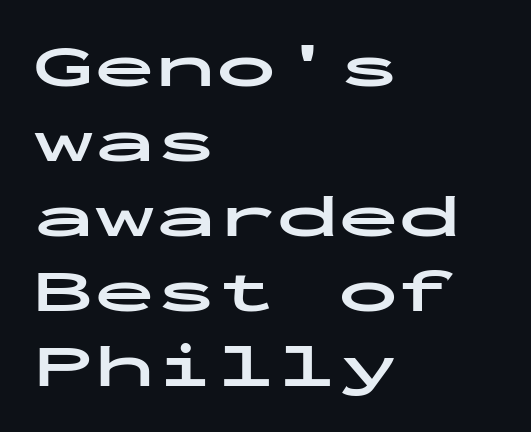
The horizontal fit of the characters is conventional and even. In terms of weight, the rendering is a true, heavy bold. I'd call this a sans setting — the letters go barefoot. Every character here occupies the same horizontal width, giving the sample a typewriter-like rhythm. The lines are quadded left.
